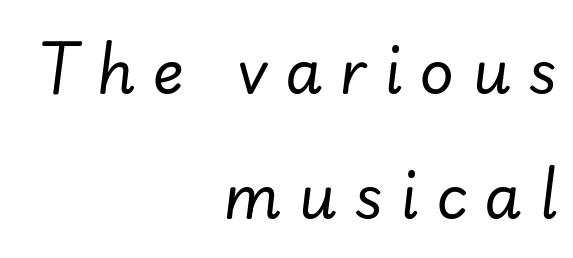
Q: Is the text bold? A: No.
Q: Is the text italic (slanted)? A: Yes, it leans right by about 7 degrees.
Q: Is the text underlined? A: No.
Q: How is the paragraph aligned? A: Right-aligned.
Q: Is the spacing between letters normal or unusually wide? A: Unusually wide.
Q: Is the spacing between lines tight, normal or loose? A: Loose.
Q: Width (condensed, normal, or wide)? A: Normal.
Q: Stroke contrast? A: Low.
Q: x-height? A: Small.
Q: Monospaced? A: No.
